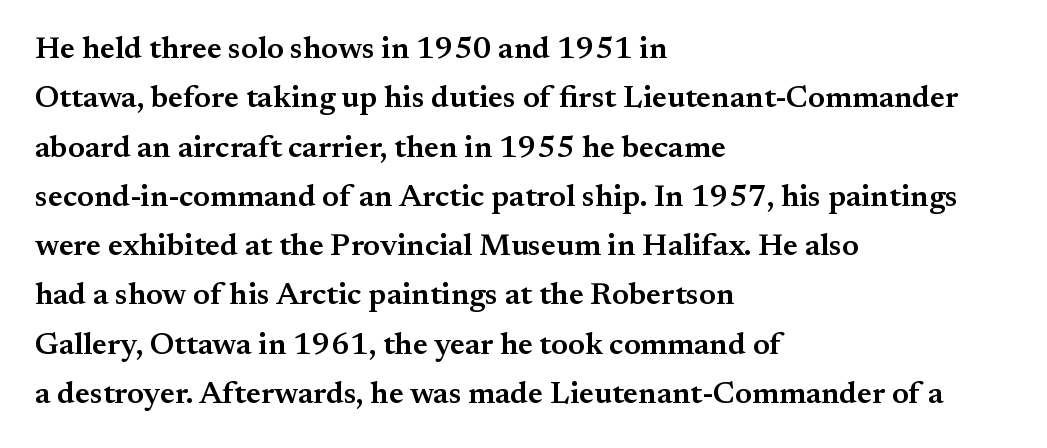
Q: Is the text bold? A: Semi-bold.
Q: Is the text italic (slanted)? A: No, it is upright.
Q: Is the typeface a serif or a sans-serif typeface? A: Serif.
Q: Is the text underlined? A: No.
Q: How is the paragraph aligned? A: Left-aligned.
Q: Is the spacing between letters normal or unusually wide? A: Normal.
Q: Is the spacing between lines tight, normal or loose? A: Normal.
Q: Width (condensed, normal, or wide)? A: Normal.
Q: Stroke contrast? A: Medium.
Q: x-height? A: Small.
Q: Monospaced? A: No.
